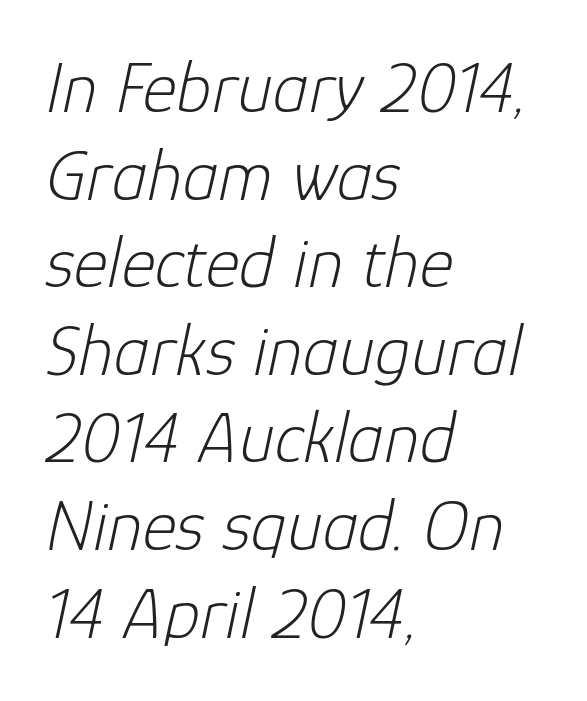
Q: Is the text bold? A: No.
Q: Is the text italic (slanted)? A: Yes, it leans right by about 12 degrees.
Q: Is the text underlined? A: No.
Q: How is the paragraph aligned? A: Left-aligned.
Q: Is the spacing between letters normal or unusually wide? A: Normal.
Q: Width (condensed, normal, or wide)? A: Normal.
Q: Stroke contrast? A: Low.
Q: x-height? A: Medium.
Q: Monospaced? A: No.
